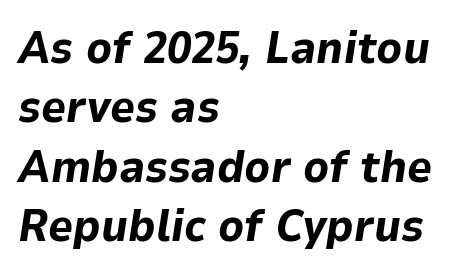
{"italic": "yes", "lean": "right", "slant_degrees": 9, "bold": "yes", "weight": "bold", "width": "normal", "stroke_contrast": "low", "x_height": "medium", "monospaced": "no", "underline": "no", "align": "left", "line_spacing": "normal", "line_spacing_ratio": 1.35, "letter_spacing": "normal", "letter_spacing_em": 0.0, "glyph_px": 44}
